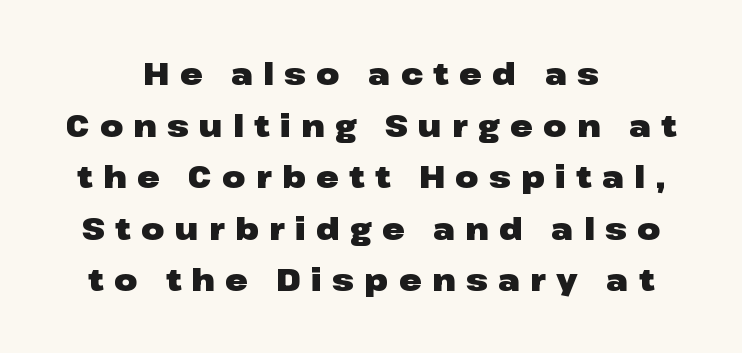
This is roman type, the default non-slanted kind. The font family rendered here belongs to the sans-serif group. This rendering uses center alignment, leaving both contours irregular but symmetric. Students, note that the glyphs here are deliberately spaced far apart.
